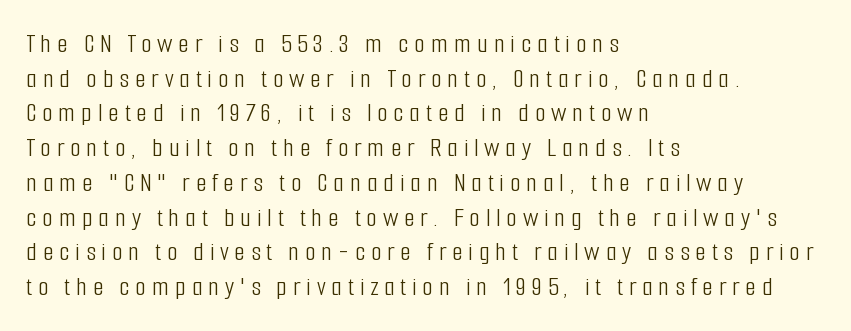
Unmarked baselines from the first word to the last. Do the characters align in a grid? No, the font is proportional. The font family rendered here belongs to the sans-serif group. What stands out about the letter spacing? Its width — letters are far apart.
